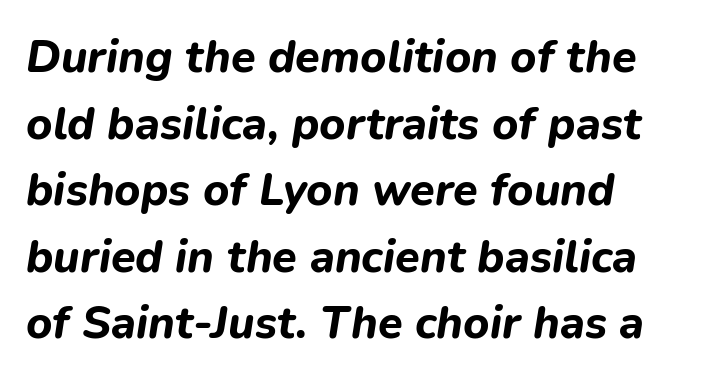
Q: Is the text bold? A: Yes.
Q: Is the text italic (slanted)? A: Yes, it leans right by about 9 degrees.
Q: Is the text underlined? A: No.
Q: How is the paragraph aligned? A: Left-aligned.
Q: Is the spacing between letters normal or unusually wide? A: Normal.
Q: Is the spacing between lines tight, normal or loose? A: Normal.
Q: Width (condensed, normal, or wide)? A: Normal.
Q: Stroke contrast? A: Low.
Q: x-height? A: Medium.
Q: Monospaced? A: No.
